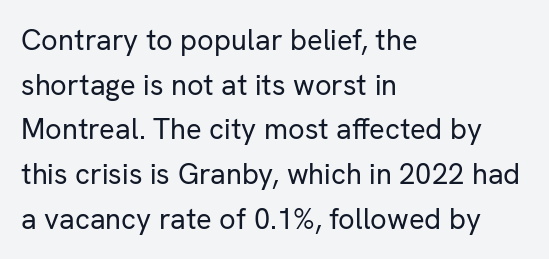
{"serif": "no", "italic": "no", "bold": "no", "weight": "regular", "width": "normal", "stroke_contrast": "low", "x_height": "medium", "monospaced": "no", "underline": "no", "align": "left", "line_spacing": "normal", "line_spacing_ratio": 1.54, "letter_spacing": "normal", "letter_spacing_em": 0.0, "glyph_px": 29}
